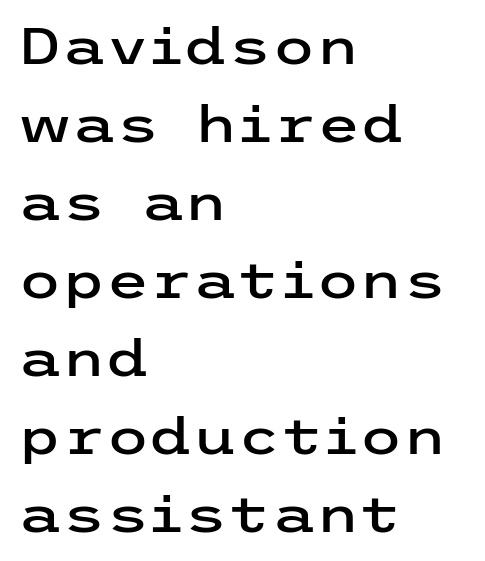
{"serif": "no", "italic": "no", "width": "wide", "stroke_contrast": "low", "x_height": "medium", "underline": "no", "align": "left", "line_spacing": "normal", "line_spacing_ratio": 1.56, "letter_spacing": "normal", "letter_spacing_em": 0.0, "glyph_px": 50}
